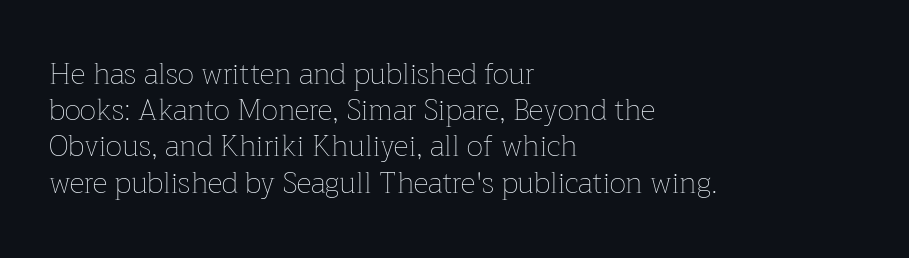
{"italic": "no", "bold": "no", "weight": "thin", "width": "normal", "stroke_contrast": "low", "x_height": "medium", "monospaced": "no", "underline": "no", "align": "left", "line_spacing": "normal", "line_spacing_ratio": 1.25, "letter_spacing": "normal", "letter_spacing_em": 0.0, "glyph_px": 29}
